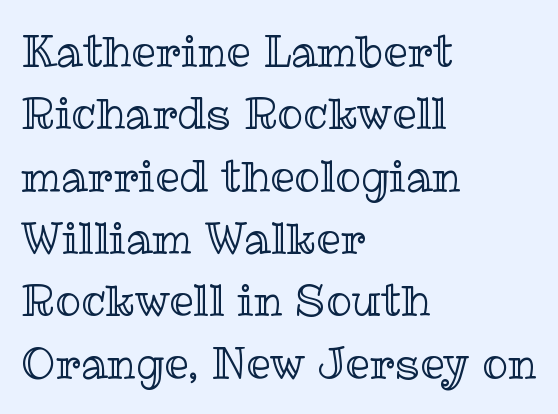
{"italic": "no", "width": "normal", "x_height": "medium", "monospaced": "no", "underline": "no", "align": "left", "line_spacing": "normal", "line_spacing_ratio": 1.45, "letter_spacing": "normal", "letter_spacing_em": 0.0, "glyph_px": 43}
